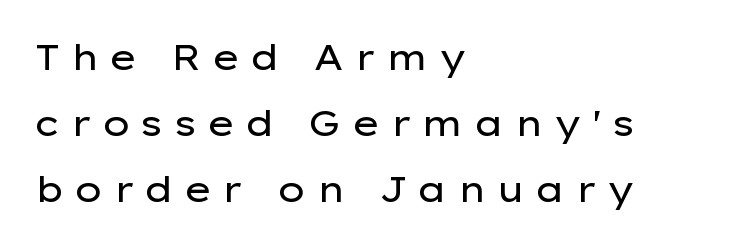
The image shows 36 px regular-weight, wide sans-serif type, upright; set left-aligned, line spacing 1.84x, unusually wide letter spacing (+0.27 em), not underlined; low stroke contrast and a medium x-height.
